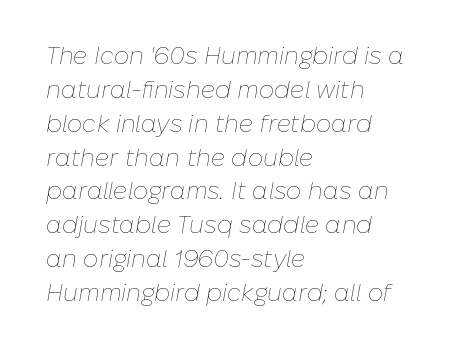
Q: Is the text bold? A: No.
Q: Is the text italic (slanted)? A: Yes, it leans right by about 10 degrees.
Q: Is the text underlined? A: No.
Q: How is the paragraph aligned? A: Left-aligned.
Q: Is the spacing between letters normal or unusually wide? A: Normal.
Q: Is the spacing between lines tight, normal or loose? A: Normal.
